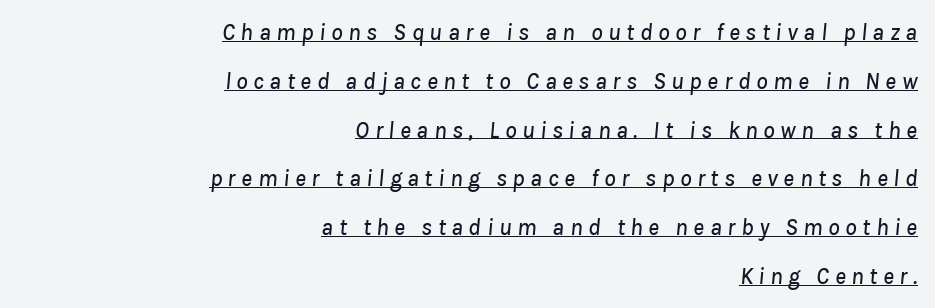
{"italic": "yes", "lean": "right", "slant_degrees": 8, "underline": "yes", "align": "right", "line_spacing": "loose", "line_spacing_ratio": 2.12, "letter_spacing": "wide", "letter_spacing_em": 0.24, "glyph_px": 23}
